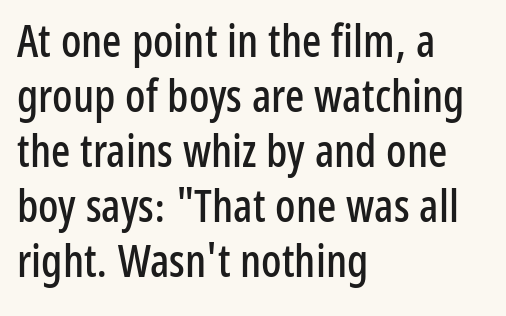
{"serif": "no", "italic": "no", "width": "condensed", "stroke_contrast": "low", "x_height": "medium", "monospaced": "no", "underline": "no", "align": "left", "line_spacing_ratio": 1.22, "letter_spacing": "normal", "letter_spacing_em": 0.0, "glyph_px": 45}
